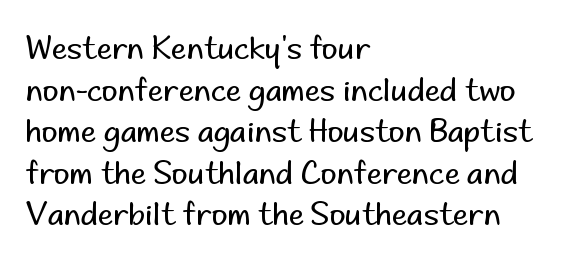
{"serif": "no", "italic": "no", "bold": "no", "weight": "regular", "width": "normal", "stroke_contrast": "low", "x_height": "small", "monospaced": "no", "underline": "no", "align": "left", "line_spacing": "normal", "line_spacing_ratio": 1.34, "letter_spacing": "normal", "letter_spacing_em": 0.0, "glyph_px": 31}
